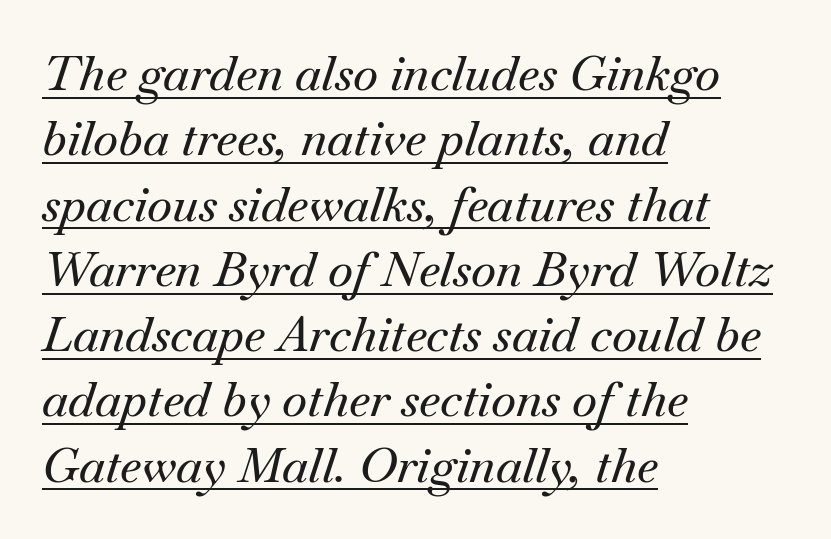
Q: Is the text italic (slanted)? A: Yes, it leans right by about 18 degrees.
Q: Is the typeface a serif or a sans-serif typeface? A: Serif.
Q: Is the text underlined? A: Yes.
Q: How is the paragraph aligned? A: Left-aligned.
Q: Is the spacing between letters normal or unusually wide? A: Normal.
Q: Is the spacing between lines tight, normal or loose? A: Normal.
Q: Width (condensed, normal, or wide)? A: Normal.
Q: Stroke contrast? A: Medium.
Q: x-height? A: Small.
Q: Monospaced? A: No.
